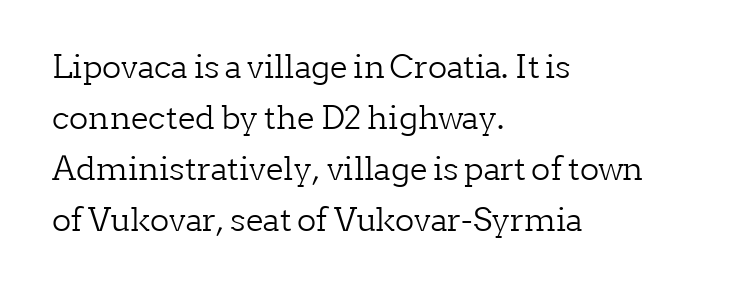
You can tell from the footed stems that serif type was used. Each stroke keeps to a modest, everyday thickness or less. Typeset ragged right — the left edge is the straight one. The horizontal fit of the characters is conventional and even. This block has exactly the height ordinary leading produces. Plain, unruled lines of type.
